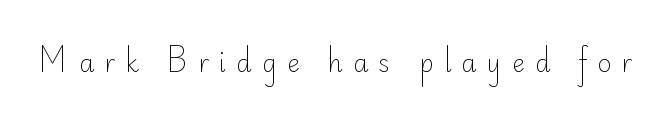
The image shows 24 px text type, upright; set unusually wide letter spacing (+0.43 em), not underlined.
